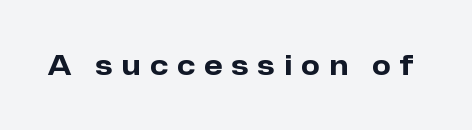
Q: Is the text bold? A: Yes.
Q: Is the text italic (slanted)? A: No, it is upright.
Q: Is the text underlined? A: No.
Q: Is the spacing between letters normal or unusually wide? A: Unusually wide.
